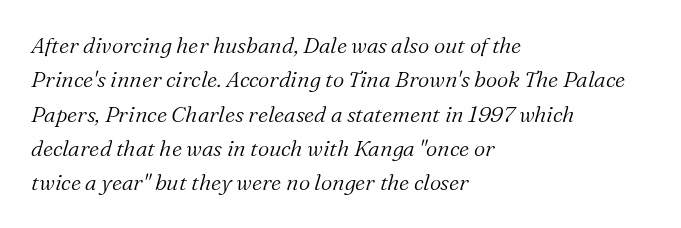
{"italic": "yes", "lean": "right", "slant_degrees": 16, "bold": "no", "underline": "no", "align": "left", "line_spacing": "normal", "line_spacing_ratio": 1.56, "letter_spacing": "normal", "letter_spacing_em": 0.0, "glyph_px": 22}
